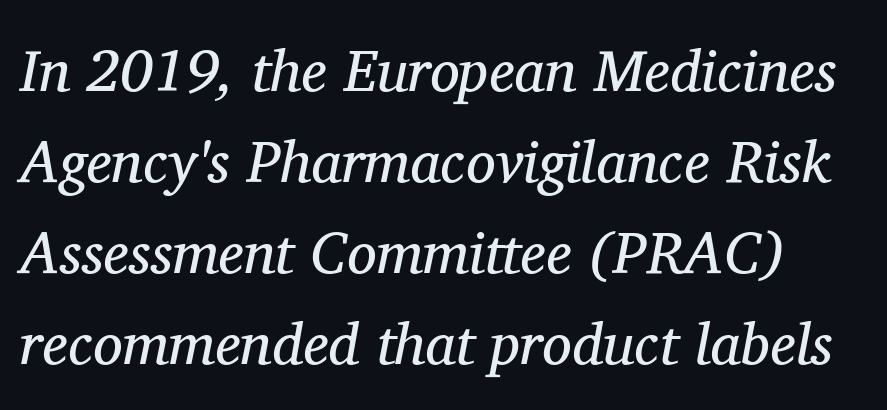
{"serif": "yes", "italic": "yes", "lean": "right", "slant_degrees": 11, "bold": "no", "weight": "regular", "width": "normal", "stroke_contrast": "medium", "x_height": "medium", "monospaced": "no", "underline": "no", "line_spacing": "normal", "line_spacing_ratio": 1.54, "letter_spacing": "normal", "letter_spacing_em": 0.0, "glyph_px": 59}
